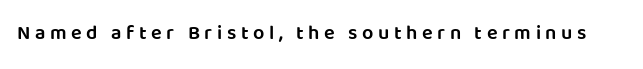
{"italic": "no", "bold": "semi", "underline": "no", "letter_spacing": "wide", "letter_spacing_em": 0.23, "glyph_px": 20}
